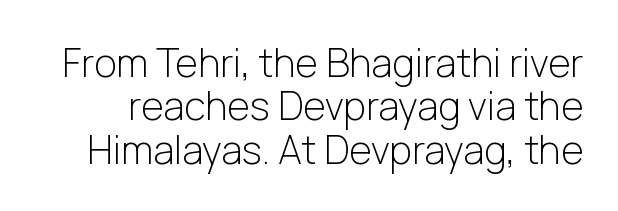
The image shows 39 px light sans-serif type, upright; set tight line spacing (1.11x), normal letter spacing, not underlined; low stroke contrast and a medium x-height.
